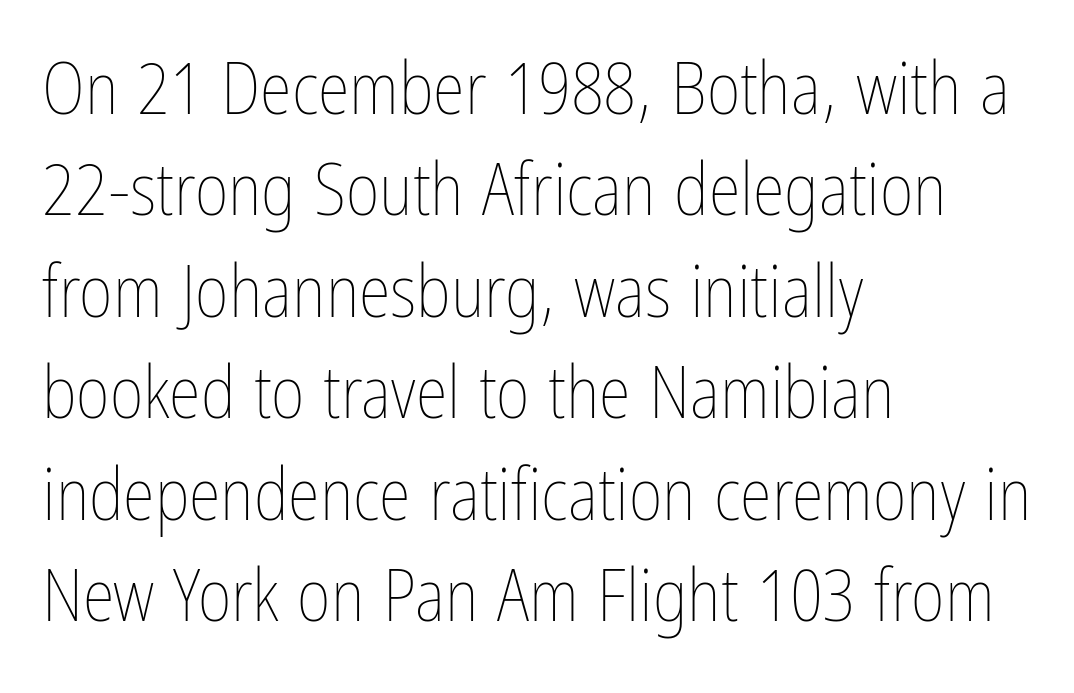
Q: Is the text bold? A: No.
Q: Is the text italic (slanted)? A: No, it is upright.
Q: Is the text underlined? A: No.
Q: How is the paragraph aligned? A: Left-aligned.
Q: Is the spacing between letters normal or unusually wide? A: Normal.
Q: Is the spacing between lines tight, normal or loose? A: Normal.
Q: Width (condensed, normal, or wide)? A: Condensed.
Q: Stroke contrast? A: Low.
Q: x-height? A: Medium.
Q: Monospaced? A: No.
